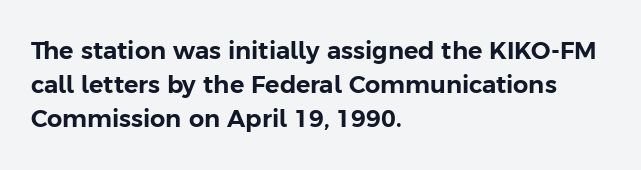
Q: Is the text italic (slanted)? A: No, it is upright.
Q: Is the text underlined? A: No.
Q: How is the paragraph aligned? A: Left-aligned.
Q: Is the spacing between letters normal or unusually wide? A: Normal.
Q: Is the spacing between lines tight, normal or loose? A: Normal.
